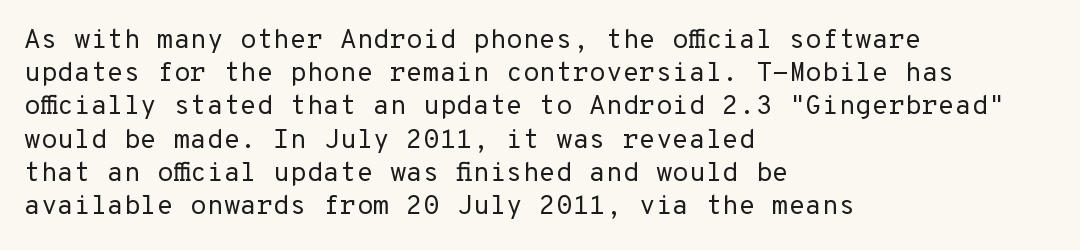
{"italic": "no", "bold": "no", "underline": "no", "align": "left", "line_spacing_ratio": 1.23, "letter_spacing": "normal", "letter_spacing_em": 0.0, "glyph_px": 27}
